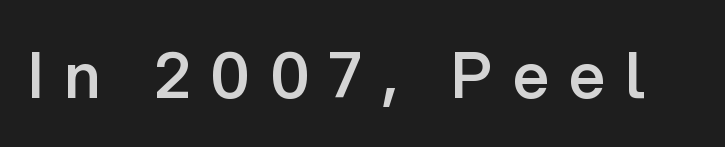
{"serif": "no", "italic": "no", "bold": "semi", "weight": "semibold", "width": "normal", "stroke_contrast": "low", "x_height": "medium", "monospaced": "no", "underline": "no", "letter_spacing": "wide", "letter_spacing_em": 0.32, "glyph_px": 63}
